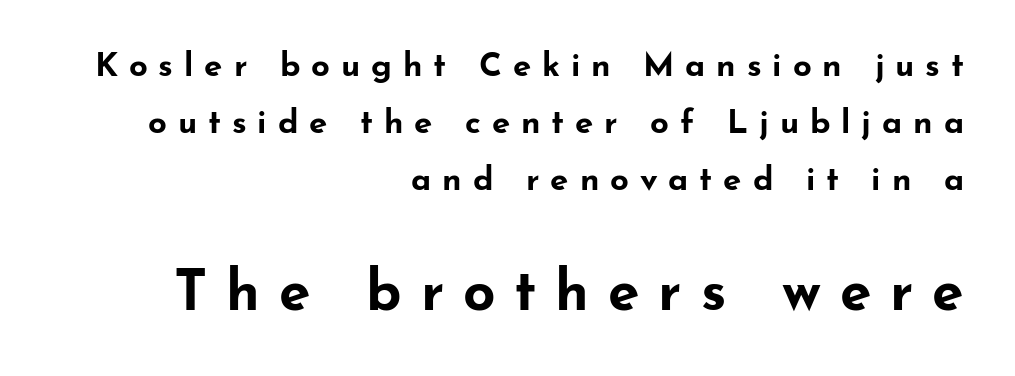
The image shows 57 px bold, wide sans-serif type, upright; set right-aligned, line spacing 1.72x, unusually wide letter spacing (+0.33 em), not underlined; the second (bottom) block is 1.73x larger; low stroke contrast and a small x-height.
